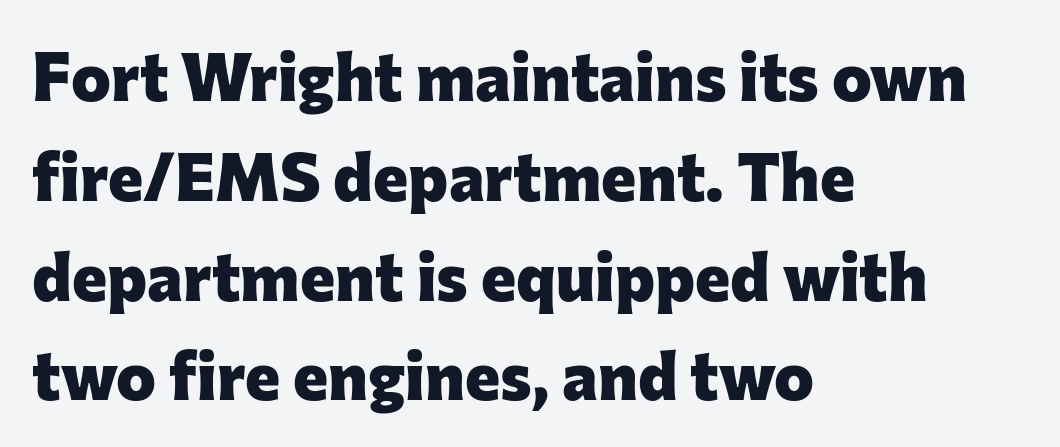
The letterforms sit shoulder to shoulder at normal distance. Quick note: interline space is typical. This rendering employs a face without finishing strokes, i.e., a sans-serif. No word sits above an underline.
